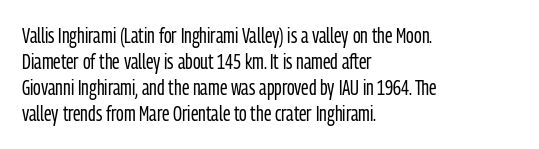
The image shows 21 px text type, upright; set left-aligned, line spacing 1.24x, normal letter spacing, not underlined.
